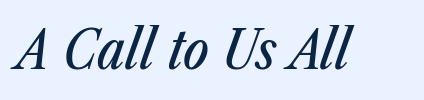
{"italic": "yes", "lean": "right", "slant_degrees": 23, "width": "condensed", "stroke_contrast": "low", "x_height": "medium", "monospaced": "no", "underline": "no", "letter_spacing": "normal", "letter_spacing_em": 0.0, "glyph_px": 54}
